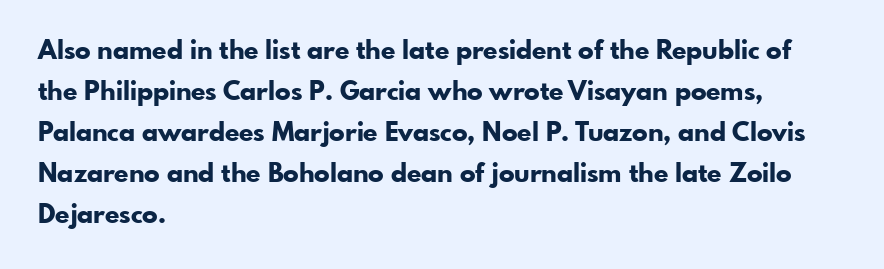
The image shows 26 px bold type, upright; set left-aligned, normal line spacing (1.58x), normal letter spacing, not underlined.
